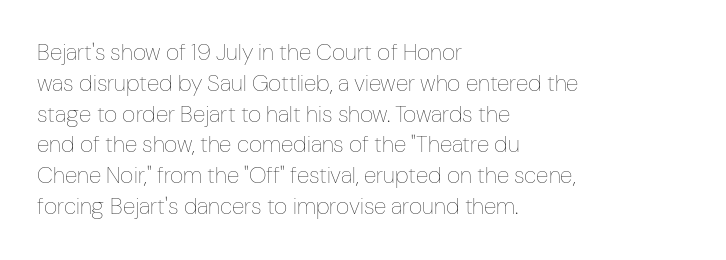
{"italic": "no", "bold": "no", "underline": "no", "align": "left", "line_spacing": "normal", "line_spacing_ratio": 1.34, "letter_spacing": "normal", "letter_spacing_em": 0.0, "glyph_px": 23}
